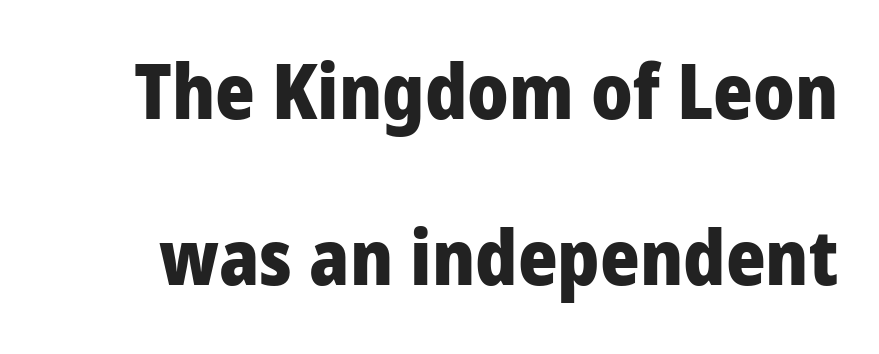
{"serif": "no", "italic": "no", "bold": "yes", "weight": "heavy", "width": "condensed", "stroke_contrast": "low", "x_height": "large", "monospaced": "no", "underline": "no", "line_spacing": "loose", "line_spacing_ratio": 2.19, "letter_spacing": "normal", "letter_spacing_em": 0.0, "glyph_px": 76}
